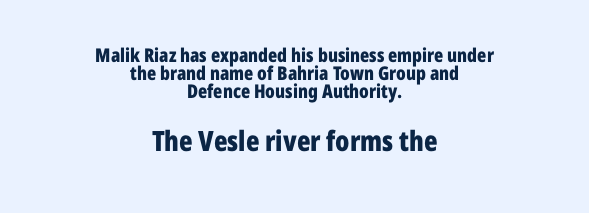
These words are printed bold, with thick strokes throughout. Character widths vary here, with narrow letters taking less room than wide ones. Neither beginnings nor endings align; midpoints do. This sample uses plain, unmodified letter spacing.
